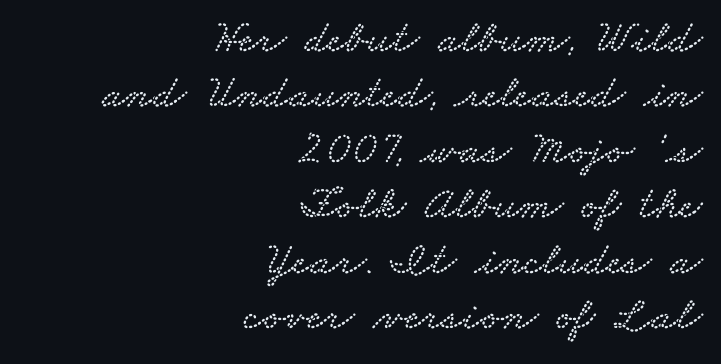
Q: Is the typeface a serif or a sans-serif typeface? A: Serif.
Q: Is the text underlined? A: No.
Q: How is the paragraph aligned? A: Right-aligned.
Q: Is the spacing between letters normal or unusually wide? A: Normal.
Q: Width (condensed, normal, or wide)? A: Wide.
Q: Stroke contrast? A: Low.
Q: x-height? A: Small.
Q: Monospaced? A: No.
